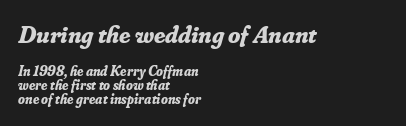
Italic? Definitely — the glyphs are oblique. The face used here has the dense, thick strokes of a bold. The tracking reads as untouched default to a designer's eye. Top chunk: large. Bottom chunk: small. Is the block centered? No — it sits flush against the left margin. Is there much room between lines? No — they nearly touch.
